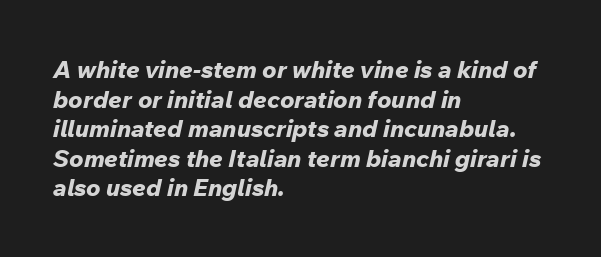
The image shows 24 px bold type, italic (leaning right); set left-aligned, line spacing 1.23x, normal letter spacing, not underlined.
